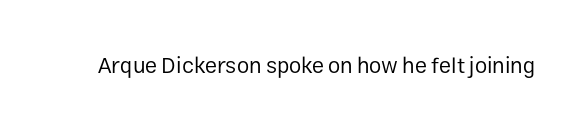
Q: Is the text bold? A: No.
Q: Is the text italic (slanted)? A: No, it is upright.
Q: Is the text underlined? A: No.
Q: Is the spacing between letters normal or unusually wide? A: Normal.
